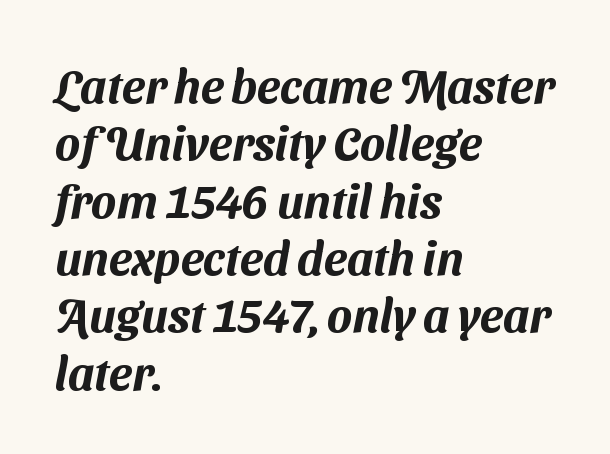
{"serif": "no", "width": "normal", "stroke_contrast": "medium", "x_height": "medium", "monospaced": "no", "underline": "no", "align": "left", "line_spacing_ratio": 1.22, "letter_spacing": "normal", "letter_spacing_em": 0.0, "glyph_px": 47}
